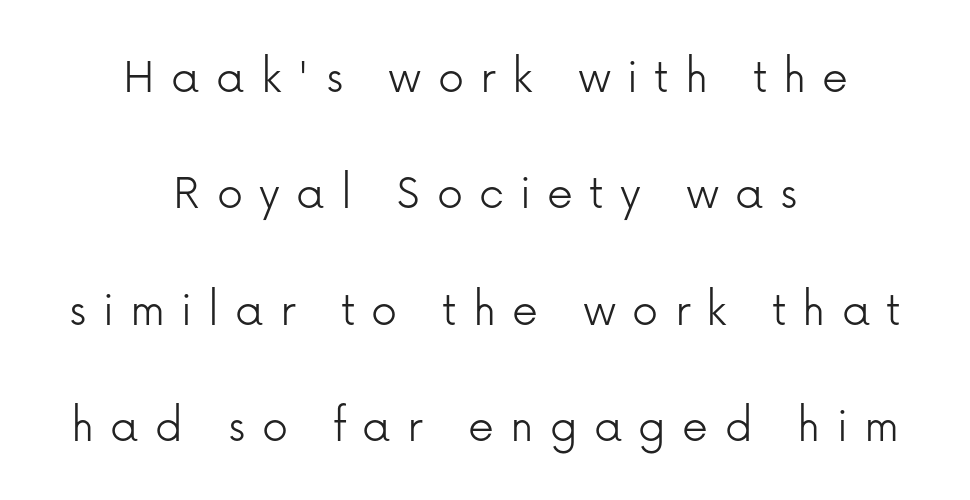
{"serif": "no", "italic": "no", "bold": "no", "weight": "light", "width": "normal", "stroke_contrast": "low", "x_height": "medium", "monospaced": "no", "underline": "no", "align": "center", "line_spacing": "loose", "line_spacing_ratio": 2.24, "letter_spacing": "wide", "letter_spacing_em": 0.31, "glyph_px": 52}
